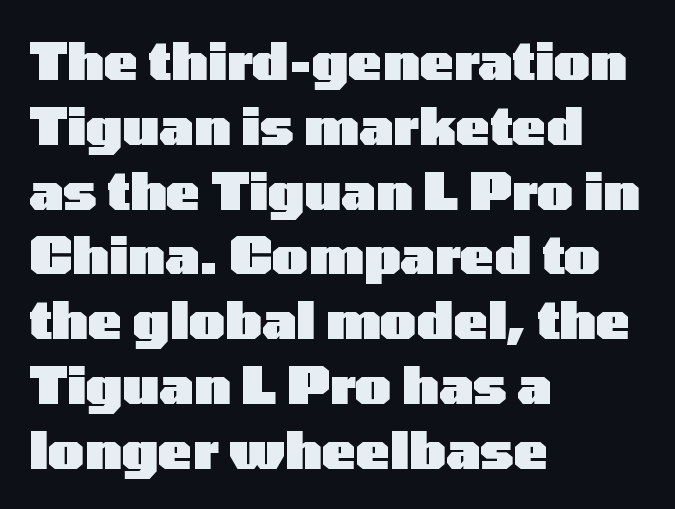
The face used here is proportionally spaced, like ordinary book or web type. Words appear dense and cohesive because spacing is normal. Does the lettering tilt? It doesn't — this is upright. This rendering features lettering with no underline. This block has exactly the height ordinary leading produces. Every row of glyphs begins at an identical x-position on the left.
